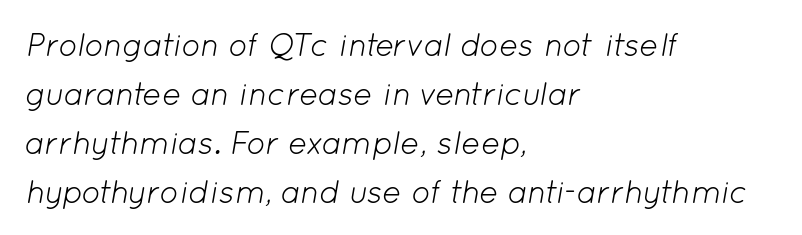
The image shows 32 px light type, italic (leaning right); set left-aligned, normal line spacing (1.53x), normal letter spacing, not underlined; low stroke contrast and a medium x-height.
